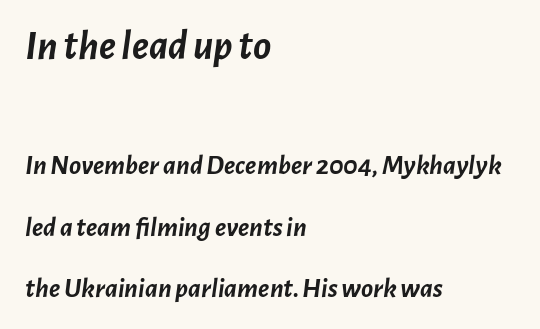
{"italic": "yes", "lean": "right", "slant_degrees": 7, "bold": "yes", "weight": "semibold", "width": "normal", "stroke_contrast": "low", "x_height": "medium", "monospaced": "no", "underline": "no", "align": "left", "line_spacing": "loose", "line_spacing_ratio": 2.2, "letter_spacing": "normal", "letter_spacing_em": 0.0, "larger_block": "first", "size_ratio": 1.5, "glyph_px": 42}
